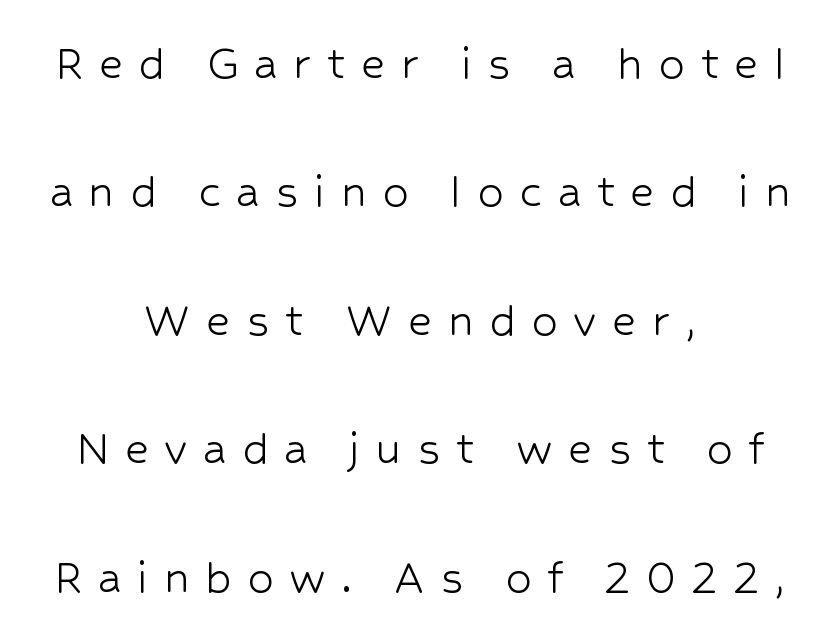
{"serif": "no", "italic": "no", "bold": "no", "weight": "light", "width": "normal", "stroke_contrast": "low", "x_height": "medium", "monospaced": "no", "underline": "no", "align": "center", "line_spacing": "loose", "line_spacing_ratio": 2.47, "letter_spacing": "wide", "letter_spacing_em": 0.3, "glyph_px": 52}
